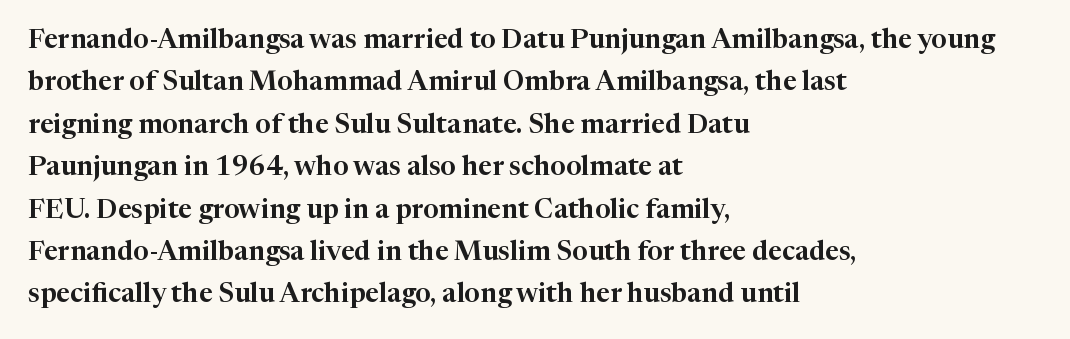
Successive baselines arrive at the customary interval. Tall strokes in this sample are plumb rather than angled. Where is the straight margin? On the left. Lines of text with bare space underneath. Each word holds together tightly as a unit, with standard inter-letter gaps.
